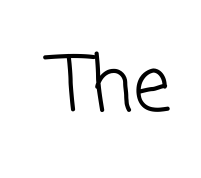
{"serif": "no", "bold": "no", "weight": "light", "width": "normal", "stroke_contrast": "low", "x_height": "medium", "monospaced": "no", "underline": "no", "letter_spacing": "normal", "letter_spacing_em": 0.0, "glyph_px": 76}
